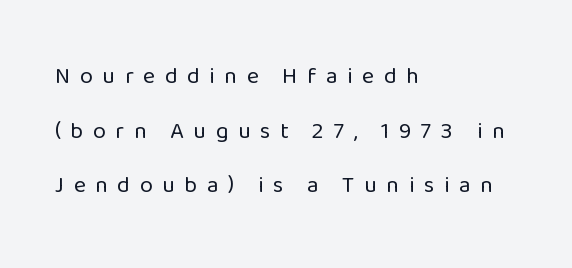
Caption: multi-line text, flush left, ragged right. This reads as an unemphasized weight, regular at the heaviest. Nope, not italic — everything's standing straight. Characters follow at a spacing far wider than the type designer built in.
